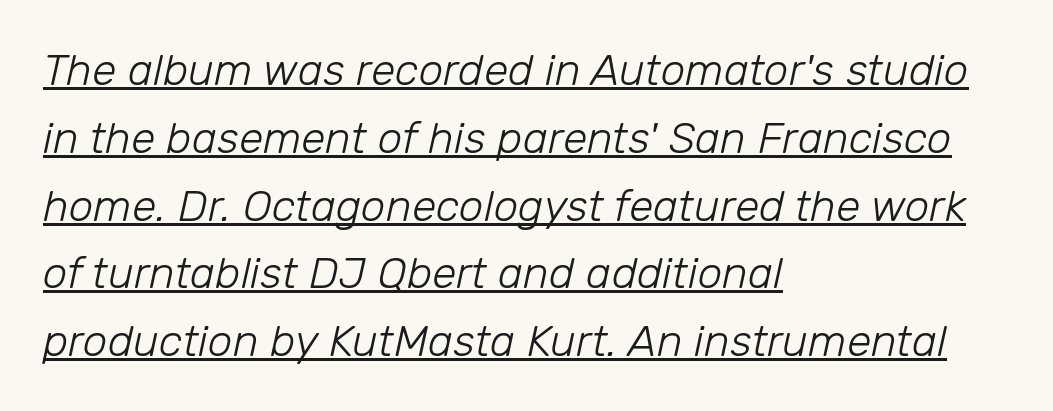
Q: Is the text bold? A: No.
Q: Is the text italic (slanted)? A: Yes, it leans right by about 12 degrees.
Q: Is the text underlined? A: Yes.
Q: How is the paragraph aligned? A: Left-aligned.
Q: Is the spacing between letters normal or unusually wide? A: Normal.
Q: Is the spacing between lines tight, normal or loose? A: Normal.
Q: Width (condensed, normal, or wide)? A: Normal.
Q: Stroke contrast? A: Low.
Q: x-height? A: Medium.
Q: Monospaced? A: No.
